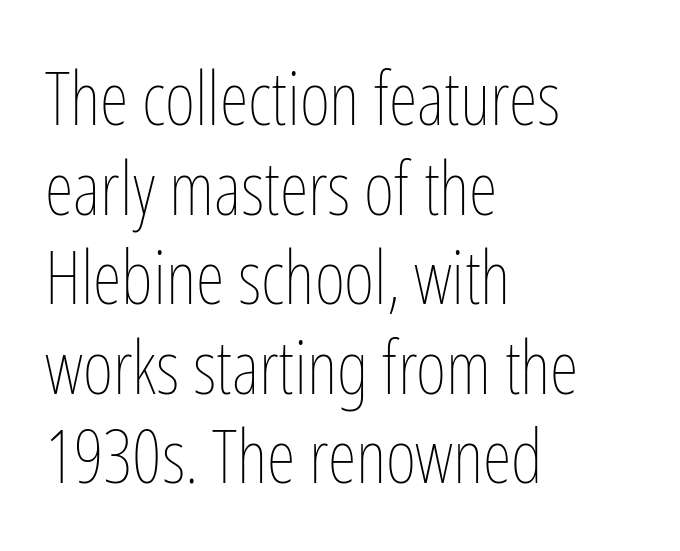
{"italic": "no", "bold": "no", "weight": "thin", "width": "condensed", "stroke_contrast": "low", "x_height": "medium", "monospaced": "no", "underline": "no", "align": "left", "line_spacing_ratio": 1.21, "letter_spacing": "normal", "letter_spacing_em": 0.0, "glyph_px": 74}
